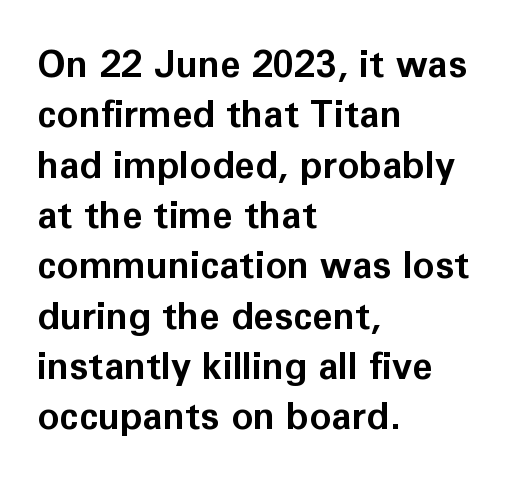
The image shows 37 px bold sans-serif type, upright; set left-aligned, normal line spacing (1.36x), normal letter spacing, not underlined; low stroke contrast and a medium x-height.
